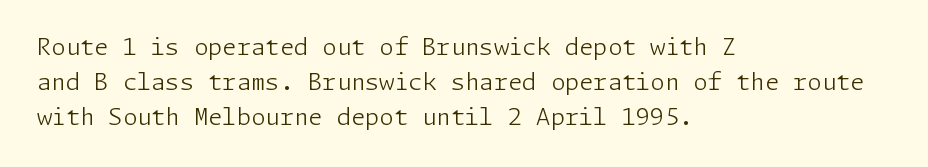
Weight: not bold — regular or lighter. The typesetter chose a ragged-right arrangement here. Each new line begins a customary step beneath the previous one. You could call the tracking neutral — neither tight nor loose. Only glyphs here, with clear space below each row. You can tell it's not italic because the verticals are truly vertical.
